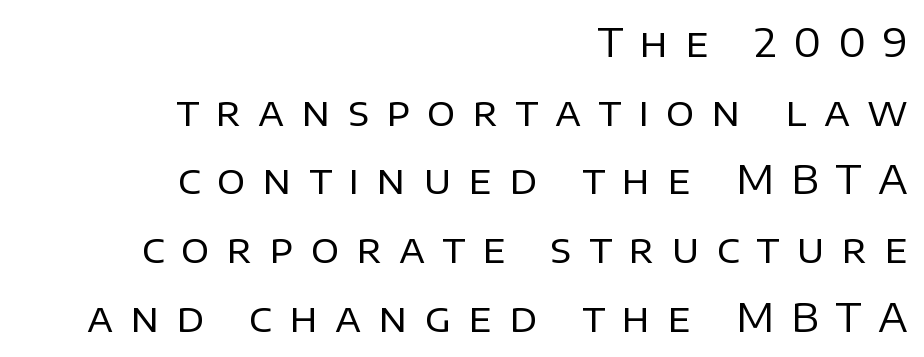
These lines were composed using upright roman letters. The glyphs in this specimen are sans serif. Underlining? Definitely not there. Compared with a flush-left layout, this one pins lines to the opposite, right side. The face looks like a standard text weight, possibly lighter.
